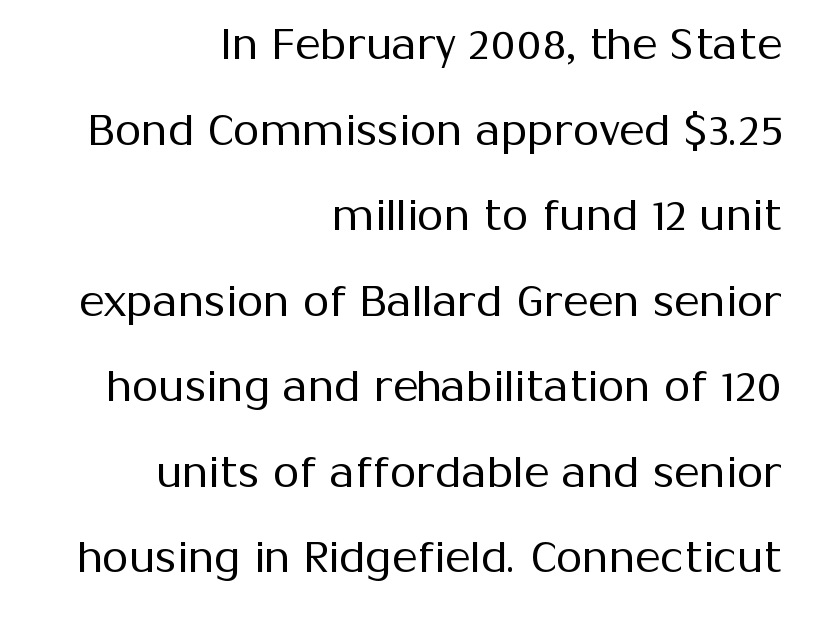
The image shows 43 px regular-weight sans-serif type, upright; set right-aligned, loose line spacing (1.99x), normal letter spacing, not underlined; medium stroke contrast and a medium x-height.
